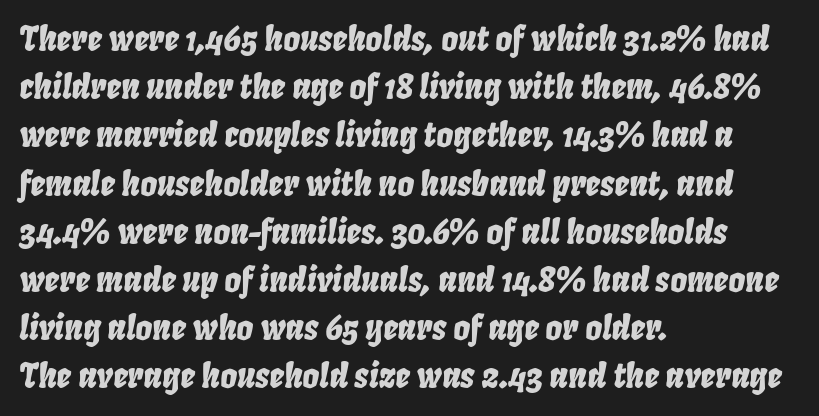
{"italic": "yes", "lean": "right", "slant_degrees": 8, "width": "condensed", "stroke_contrast": "low", "x_height": "large", "monospaced": "no", "underline": "no", "align": "left", "line_spacing": "normal", "line_spacing_ratio": 1.46, "letter_spacing": "normal", "letter_spacing_em": 0.0, "glyph_px": 33}
